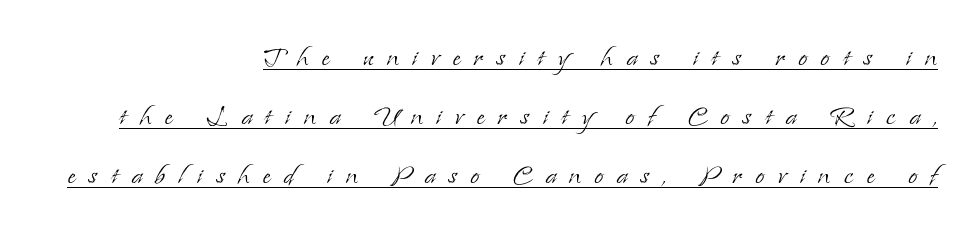
{"serif": "yes", "bold": "no", "weight": "light", "width": "normal", "stroke_contrast": "low", "x_height": "small", "monospaced": "no", "underline": "yes", "align": "right", "line_spacing_ratio": 1.79, "letter_spacing": "wide", "letter_spacing_em": 0.4, "glyph_px": 33}
